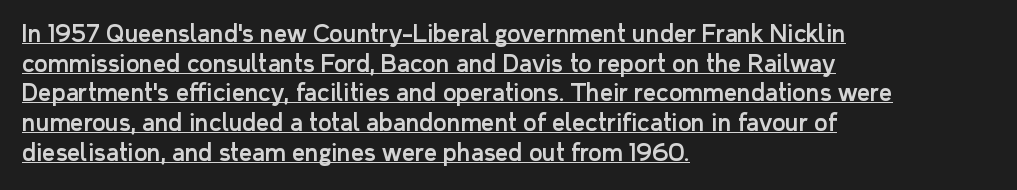
Q: Is the text italic (slanted)? A: No, it is upright.
Q: Is the text underlined? A: Yes.
Q: How is the paragraph aligned? A: Left-aligned.
Q: Is the spacing between letters normal or unusually wide? A: Normal.
Q: Is the spacing between lines tight, normal or loose? A: Normal.
